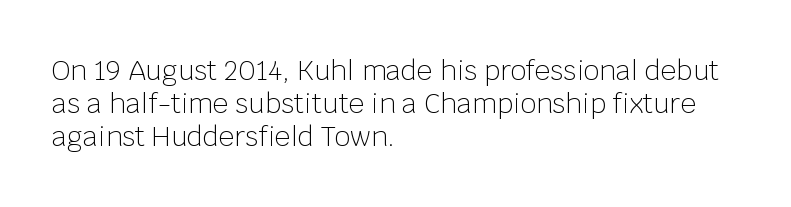
The zone under the glyphs is completely vacant. The passage is arranged the way most books set body copy — flush left. The type sits square on the baseline with zero lean. Weight: in the light-to-regular range. In terms of letterspacing, this is plain default setting.
